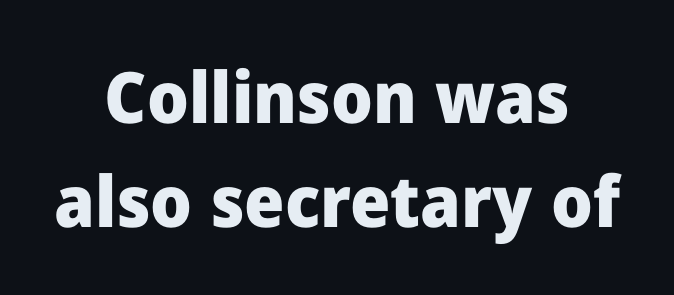
{"serif": "no", "italic": "no", "bold": "yes", "weight": "heavy", "width": "normal", "stroke_contrast": "low", "x_height": "medium", "monospaced": "no", "underline": "no", "align": "center", "line_spacing": "normal", "line_spacing_ratio": 1.46, "letter_spacing": "normal", "letter_spacing_em": 0.0, "glyph_px": 71}
